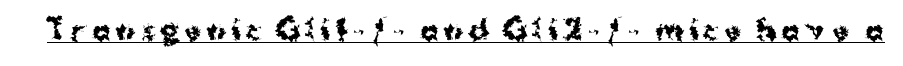
Posture: upright roman. Does extra space separate the letters? Yes, quite a lot of it. Underline: present. What weight is shown? A full bold with thick strokes.
